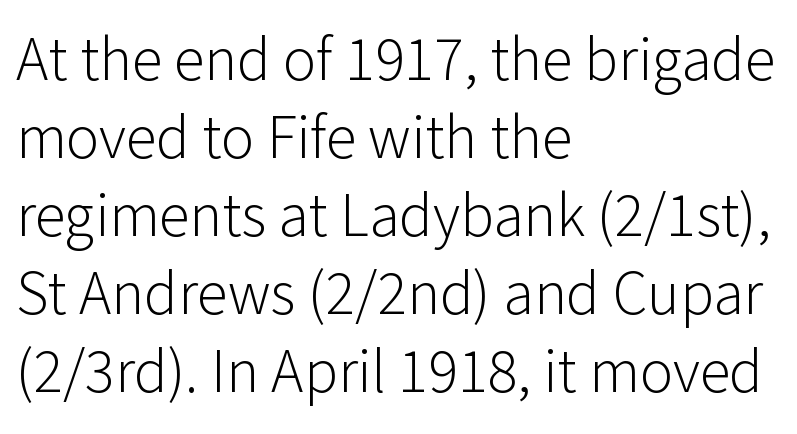
Short note: letters normally spaced. The lines sit at an ordinary, default distance from one another. Is this a fixed-width face? No — the glyphs have proportional, varying widths. Heaviness? Minimal to ordinary, like unemphasized prose. The space directly below the letters is spotless.
